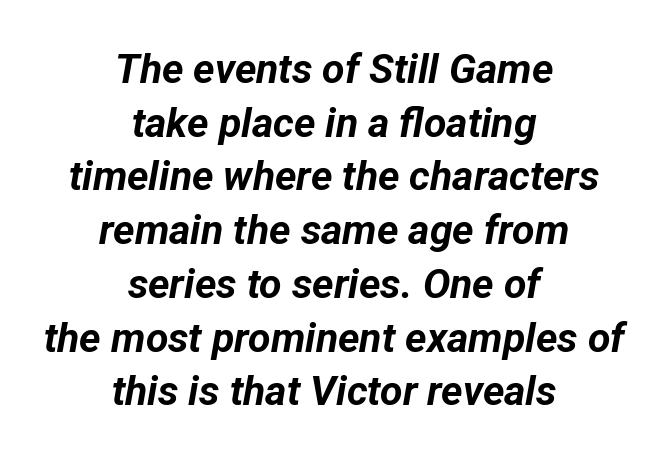
{"italic": "yes", "lean": "right", "slant_degrees": 12, "bold": "yes", "weight": "bold", "width": "normal", "stroke_contrast": "low", "x_height": "medium", "monospaced": "no", "underline": "no", "align": "center", "line_spacing": "normal", "line_spacing_ratio": 1.31, "letter_spacing": "normal", "letter_spacing_em": 0.0, "glyph_px": 41}
